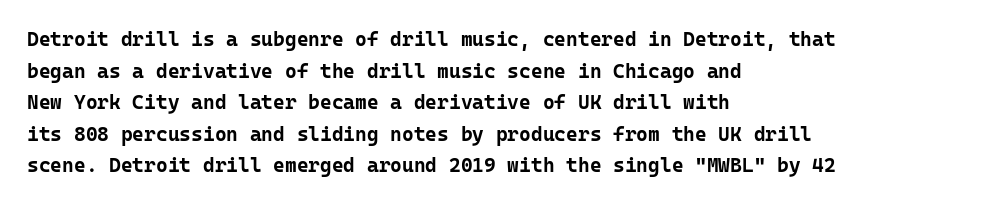
Q: Is the text bold? A: Yes.
Q: Is the text italic (slanted)? A: No, it is upright.
Q: Is the text underlined? A: No.
Q: How is the paragraph aligned? A: Left-aligned.
Q: Is the spacing between letters normal or unusually wide? A: Normal.
Q: Is the spacing between lines tight, normal or loose? A: Normal.
